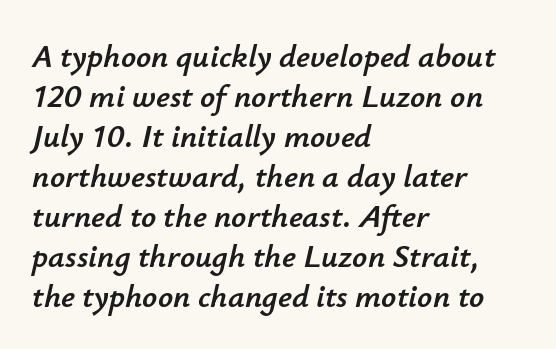
{"italic": "yes", "lean": "right", "slant_degrees": 12, "width": "normal", "stroke_contrast": "low", "x_height": "small", "monospaced": "no", "underline": "no", "align": "left", "line_spacing_ratio": 1.21, "letter_spacing": "normal", "letter_spacing_em": 0.0, "glyph_px": 33}
